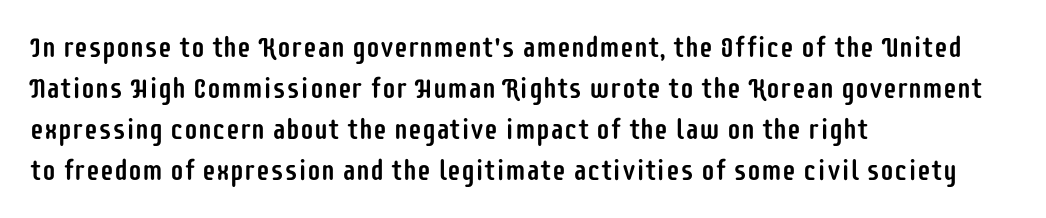
The designer left line spacing at the default. These lines are rendered in a variable-pitch font. Words appear dense and cohesive because spacing is normal. Italic? Not at all — the glyphs are vertical. Notice how the passage keeps a crisp vertical edge on the left only.
